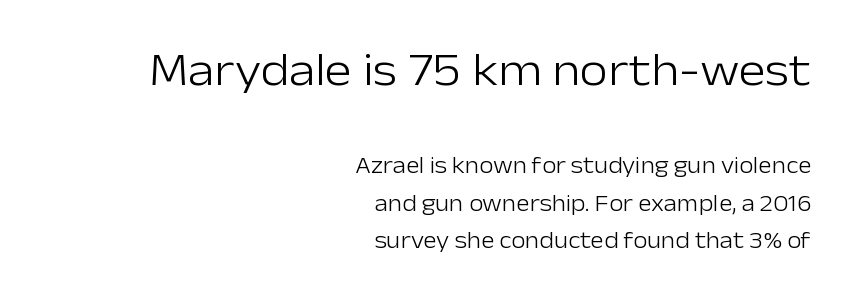
{"serif": "no", "italic": "no", "bold": "no", "weight": "light", "width": "normal", "stroke_contrast": "low", "x_height": "medium", "monospaced": "no", "underline": "no", "align": "right", "line_spacing": "normal", "line_spacing_ratio": 1.62, "letter_spacing": "normal", "letter_spacing_em": 0.0, "larger_block": "first", "size_ratio": 2.0, "glyph_px": 46}
